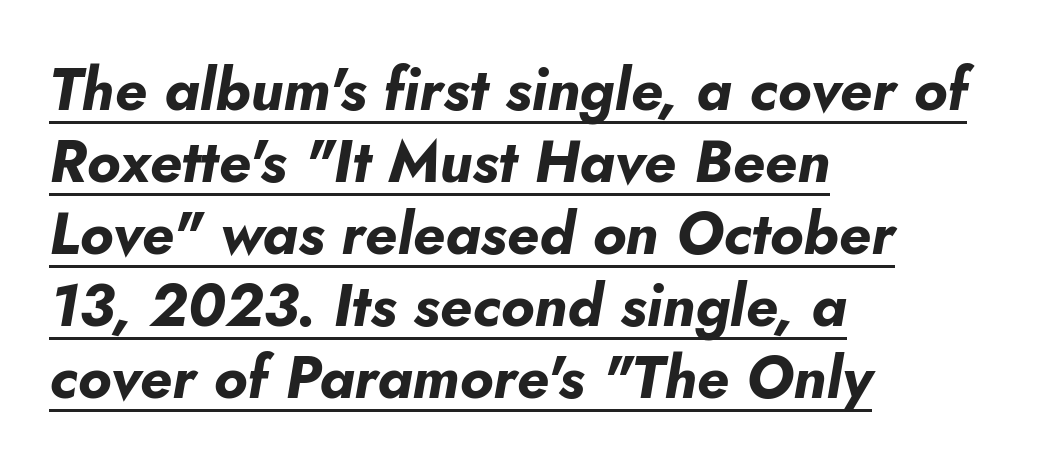
{"italic": "yes", "lean": "right", "slant_degrees": 10, "bold": "yes", "weight": "bold", "width": "normal", "stroke_contrast": "low", "x_height": "small", "monospaced": "no", "underline": "yes", "align": "left", "line_spacing_ratio": 1.22, "letter_spacing": "normal", "letter_spacing_em": 0.0, "glyph_px": 59}
